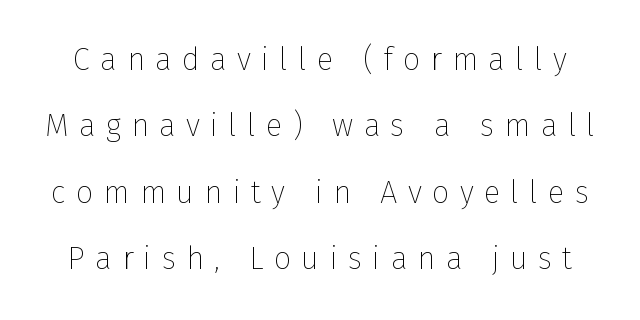
{"serif": "no", "italic": "no", "bold": "no", "weight": "thin", "width": "normal", "stroke_contrast": "low", "x_height": "medium", "monospaced": "no", "underline": "no", "line_spacing": "loose", "line_spacing_ratio": 2.14, "letter_spacing": "wide", "letter_spacing_em": 0.33, "glyph_px": 31}
